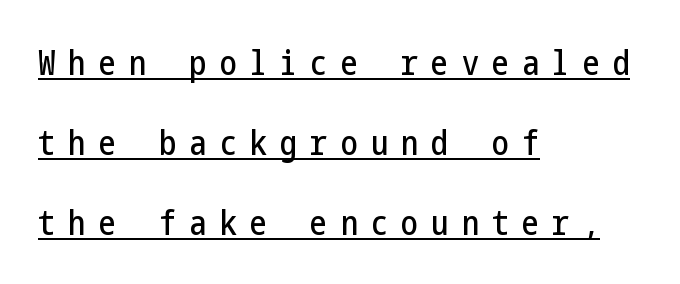
Which margin do the lines hug? The left one — the right edge is uneven. Airy leading. Tall strokes in this sample are plumb rather than angled. Quick note: underline on. The designer went with a sans here, leaving each stem footless. The tracking reads as deliberately expanded to a designer's eye.
